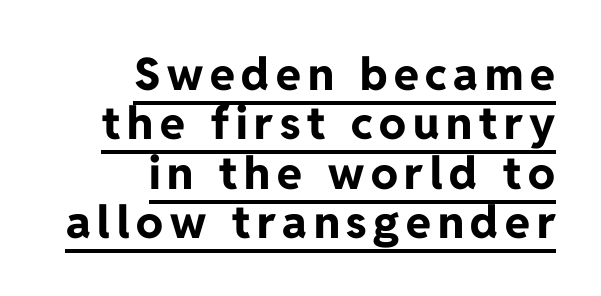
Q: Is the text bold? A: Yes.
Q: Is the text italic (slanted)? A: No, it is upright.
Q: Is the typeface a serif or a sans-serif typeface? A: Sans-serif.
Q: Is the text underlined? A: Yes.
Q: How is the paragraph aligned? A: Right-aligned.
Q: Is the spacing between lines tight, normal or loose? A: Tight.
Q: Width (condensed, normal, or wide)? A: Normal.
Q: Stroke contrast? A: Low.
Q: x-height? A: Medium.
Q: Monospaced? A: No.
